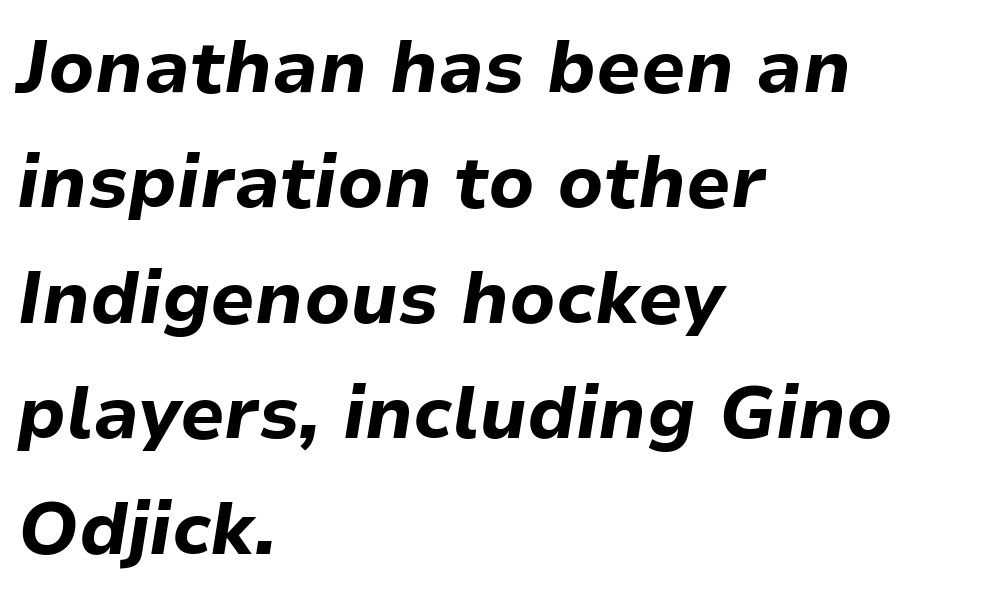
{"italic": "yes", "lean": "right", "slant_degrees": 9, "bold": "yes", "weight": "bold", "width": "normal", "stroke_contrast": "low", "x_height": "medium", "monospaced": "no", "underline": "no", "align": "left", "line_spacing": "normal", "line_spacing_ratio": 1.56, "letter_spacing": "normal", "letter_spacing_em": 0.0, "glyph_px": 74}
